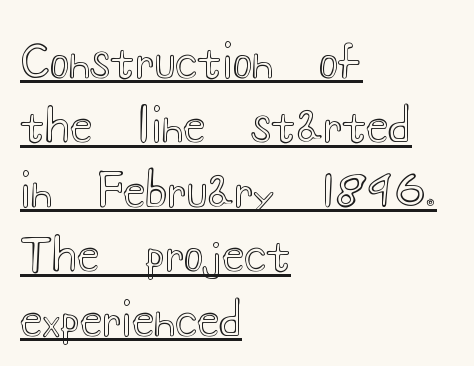
Q: Is the text italic (slanted)? A: No, it is upright.
Q: Is the text underlined? A: Yes.
Q: How is the paragraph aligned? A: Left-aligned.
Q: Is the spacing between letters normal or unusually wide? A: Normal.
Q: Is the spacing between lines tight, normal or loose? A: Normal.
Q: Width (condensed, normal, or wide)? A: Wide.
Q: x-height? A: Small.
Q: Monospaced? A: No.
